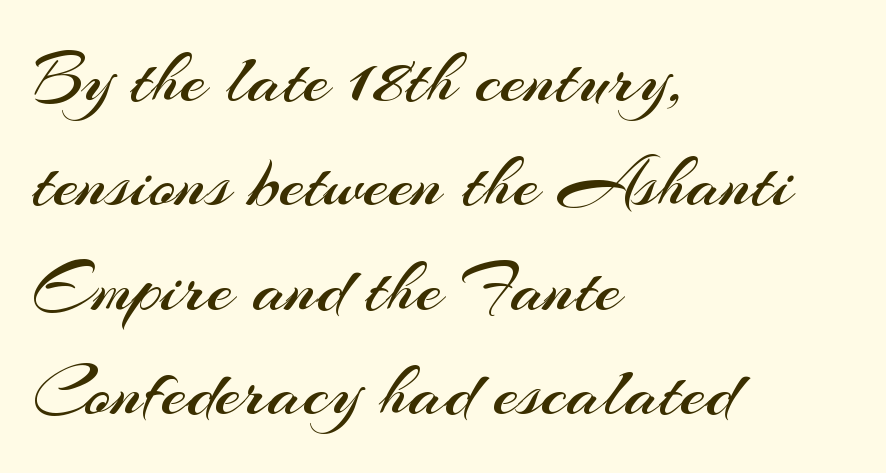
Grotesque or geometric, the face here clearly has no serifs. This sample has the flowing, uneven cadence of proportional lettering. Notice how descenders clear the ascenders below comfortably — that's standard leading. The text block is weighted toward the left margin, trailing off unevenly rightward.
